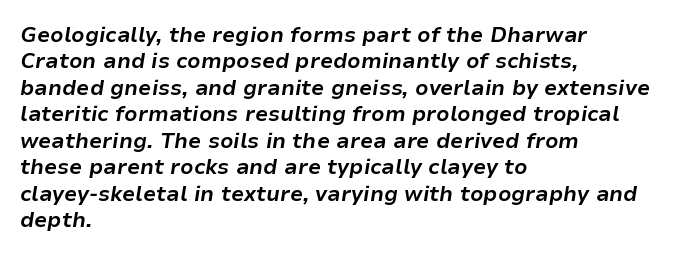
Q: Is the text bold? A: Yes.
Q: Is the text italic (slanted)? A: Yes, it leans right by about 9 degrees.
Q: Is the text underlined? A: No.
Q: How is the paragraph aligned? A: Left-aligned.
Q: Is the spacing between letters normal or unusually wide? A: Normal.
Q: Is the spacing between lines tight, normal or loose? A: Normal.
